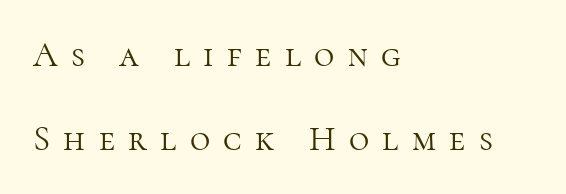
Q: Is the text bold? A: No.
Q: Is the text italic (slanted)? A: No, it is upright.
Q: Is the typeface a serif or a sans-serif typeface? A: Serif.
Q: Is the text underlined? A: No.
Q: How is the paragraph aligned? A: Left-aligned.
Q: Is the spacing between letters normal or unusually wide? A: Unusually wide.
Q: Is the spacing between lines tight, normal or loose? A: Loose.
Q: Width (condensed, normal, or wide)? A: Normal.
Q: Stroke contrast? A: High.
Q: x-height? A: Medium.
Q: Monospaced? A: No.
